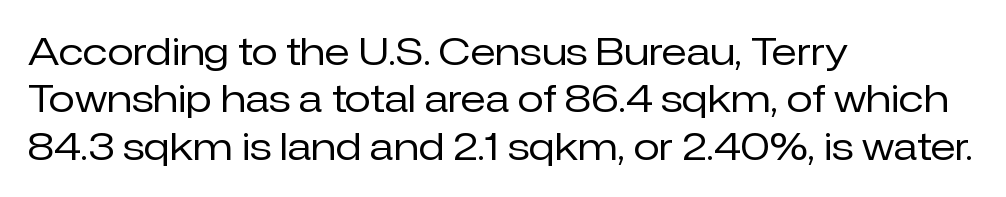
The space directly below the letters is spotless. The lines sit at an ordinary, default distance from one another. The passage shown is typed in a proportional face where columns would drift. Each stroke keeps to a modest, everyday thickness or less. Examine the stroke ends and you'll find no serifs.
